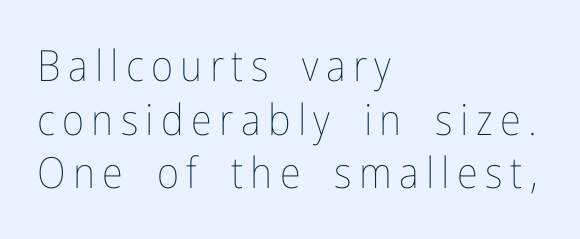
The image shows 43 px thin, condensed type, upright; set left-aligned, normal line spacing (1.25x), not underlined; low stroke contrast and a medium x-height.
